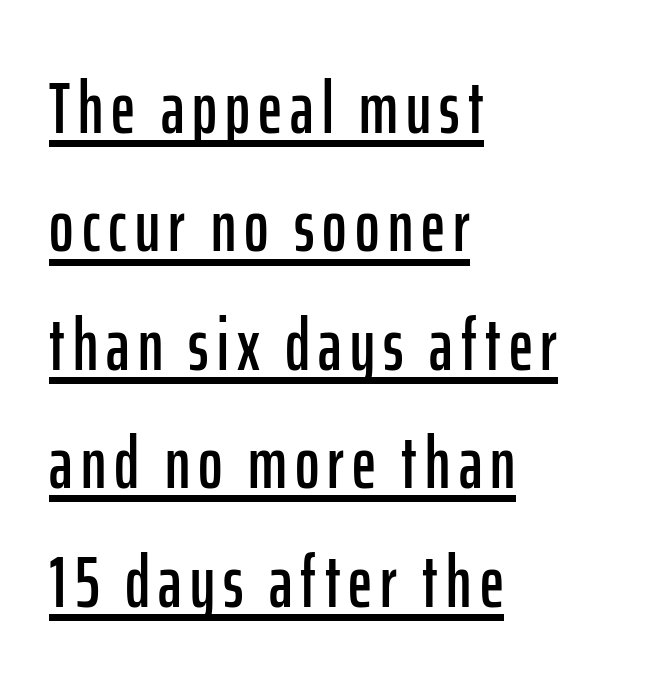
{"serif": "no", "italic": "no", "width": "condensed", "stroke_contrast": "low", "x_height": "medium", "monospaced": "no", "underline": "yes", "align": "left", "line_spacing": "normal", "line_spacing_ratio": 1.6, "glyph_px": 74}
